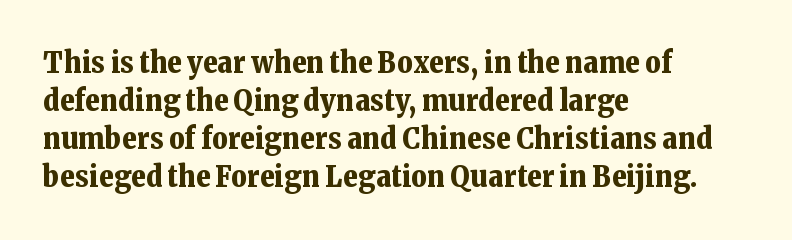
Q: Is the text bold? A: Yes.
Q: Is the text italic (slanted)? A: No, it is upright.
Q: Is the typeface a serif or a sans-serif typeface? A: Serif.
Q: Is the text underlined? A: No.
Q: How is the paragraph aligned? A: Left-aligned.
Q: Is the spacing between letters normal or unusually wide? A: Normal.
Q: Is the spacing between lines tight, normal or loose? A: Normal.
Q: Width (condensed, normal, or wide)? A: Normal.
Q: Stroke contrast? A: Low.
Q: x-height? A: Medium.
Q: Monospaced? A: No.
